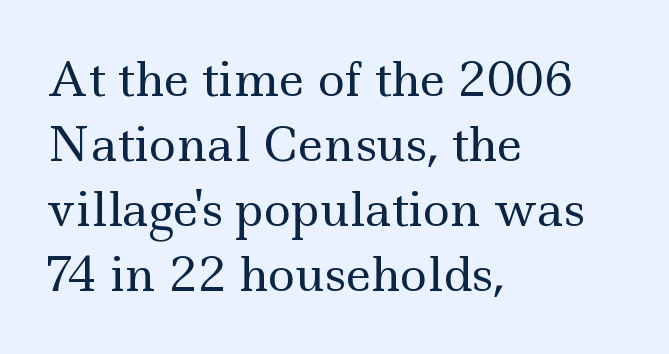
Do the characters align in a grid? No, the font is proportional. Characters remain perfectly vertical along every line. These lines keep a tight, regular rhythm from letter to letter. Baseline-to-baseline distance is the conventional proportion of letter height.
